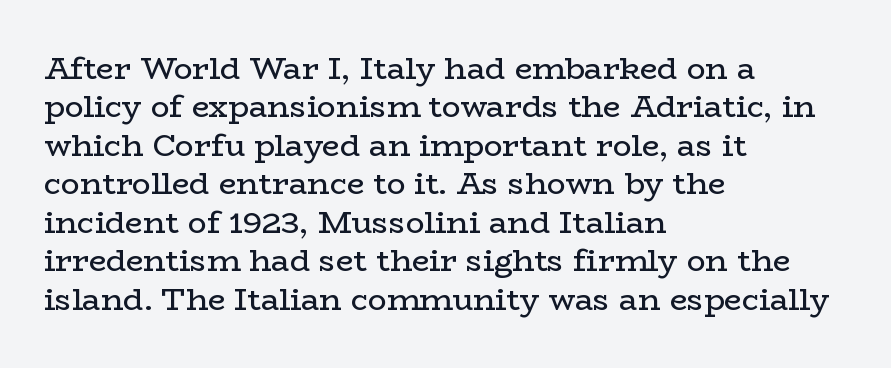
{"serif": "yes", "italic": "no", "bold": "no", "weight": "regular", "width": "wide", "stroke_contrast": "low", "x_height": "medium", "monospaced": "no", "underline": "no", "align": "left", "line_spacing_ratio": 1.24, "letter_spacing": "normal", "letter_spacing_em": 0.0, "glyph_px": 31}
